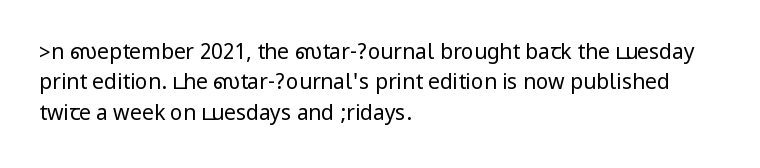
The image shows 21 px text type, upright; set left-aligned, normal line spacing (1.45x), normal letter spacing, not underlined.
